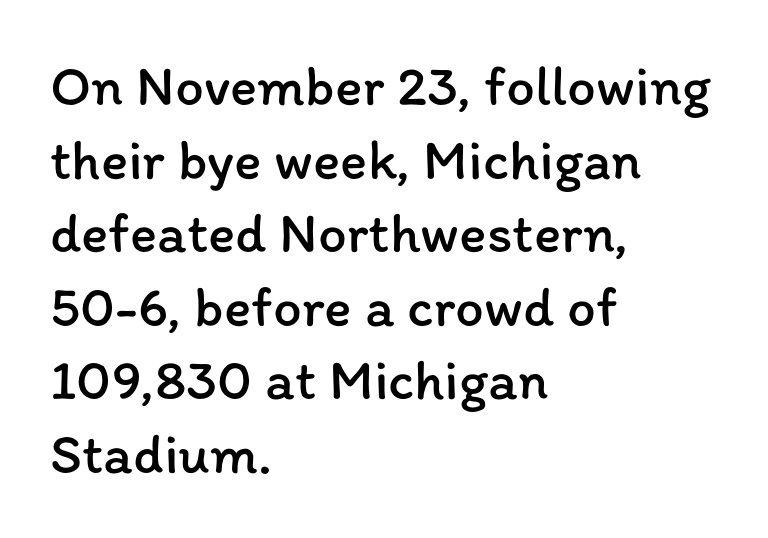
The image shows 57 px regular-weight type, upright; set left-aligned, normal line spacing (1.29x), normal letter spacing, not underlined; low stroke contrast and a medium x-height.
